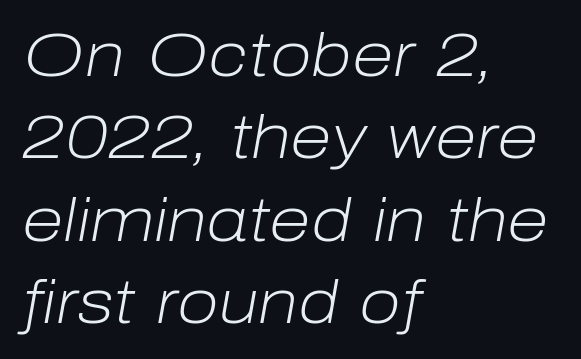
Horizontal bands of white between lines are of average thickness. This sample has the flowing, uneven cadence of proportional lettering. Nothing heavy about these letters — not bold at all. The letters sit at their default tracking, neither squeezed nor spread. The zone under the glyphs is completely vacant. Left-aligned paragraph, ragged on the right.
